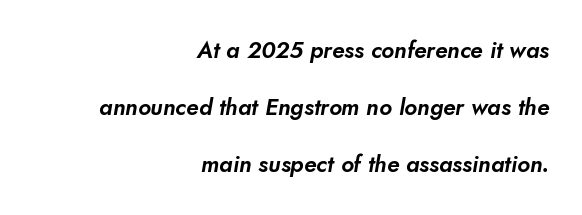
{"underline": "no", "align": "right", "line_spacing": "loose", "line_spacing_ratio": 2.48, "letter_spacing": "normal", "letter_spacing_em": 0.0, "glyph_px": 23}
